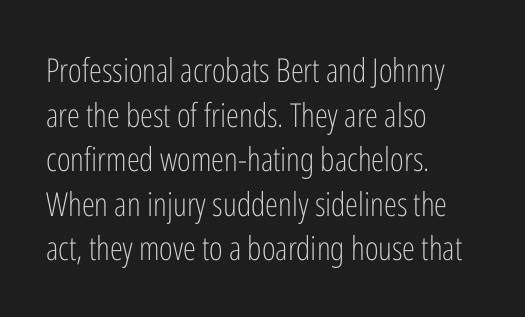
{"serif": "no", "italic": "no", "bold": "no", "weight": "light", "width": "condensed", "stroke_contrast": "low", "x_height": "medium", "monospaced": "no", "underline": "no", "align": "left", "line_spacing": "normal", "line_spacing_ratio": 1.35, "letter_spacing": "normal", "letter_spacing_em": 0.0, "glyph_px": 33}
